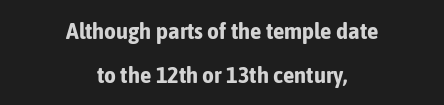
Q: Is the text bold? A: Yes.
Q: Is the text italic (slanted)? A: No, it is upright.
Q: Is the text underlined? A: No.
Q: How is the paragraph aligned? A: Centered.
Q: Is the spacing between letters normal or unusually wide? A: Normal.
Q: Is the spacing between lines tight, normal or loose? A: Loose.
